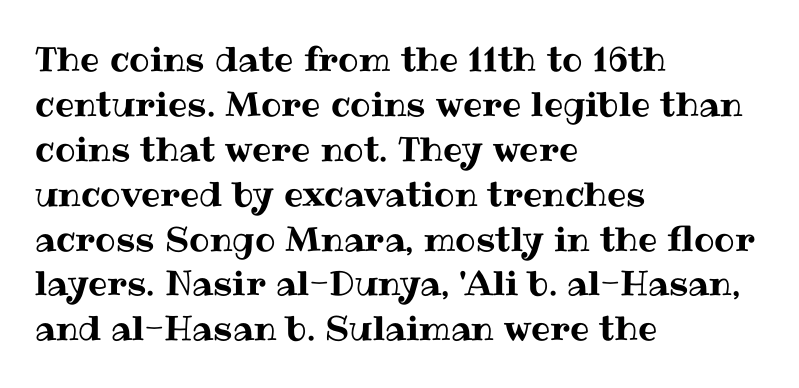
Does the leading feel generous? No, just average. Notice how the passage keeps a crisp vertical edge on the left only. Unmarked baselines from the first word to the last. The passage shown is typed in a proportional face where columns would drift. Nobody touched the tracking dial on this one. When letters stand straight like this, we call the style roman or upright.
